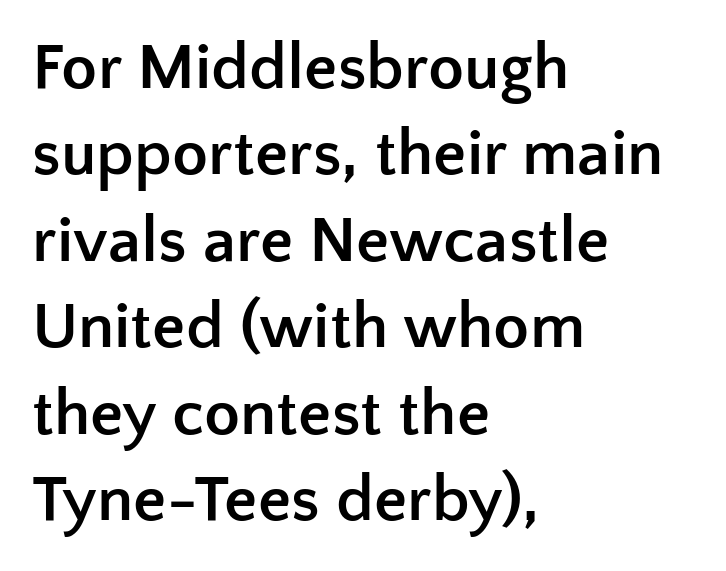
Q: Is the text bold? A: Yes.
Q: Is the text italic (slanted)? A: No, it is upright.
Q: Is the typeface a serif or a sans-serif typeface? A: Sans-serif.
Q: Is the text underlined? A: No.
Q: How is the paragraph aligned? A: Left-aligned.
Q: Is the spacing between letters normal or unusually wide? A: Normal.
Q: Is the spacing between lines tight, normal or loose? A: Normal.
Q: Width (condensed, normal, or wide)? A: Normal.
Q: Stroke contrast? A: Low.
Q: x-height? A: Medium.
Q: Monospaced? A: No.
